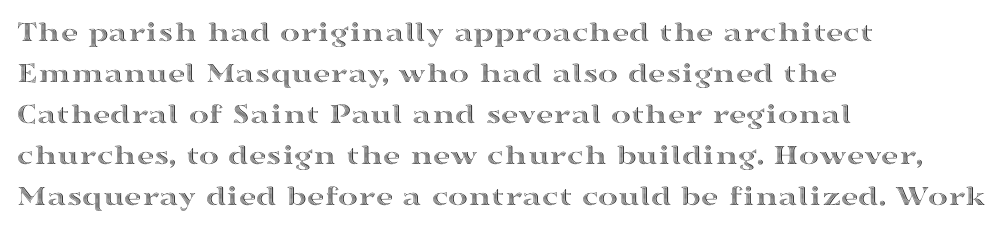
This sample uses plain, unmodified letter spacing. Unmarked baselines from the first word to the last. This is the regular roman posture of the typeface. The space between consecutive lines is moderate. Proportional: the letters do not fall into vertical columns.
